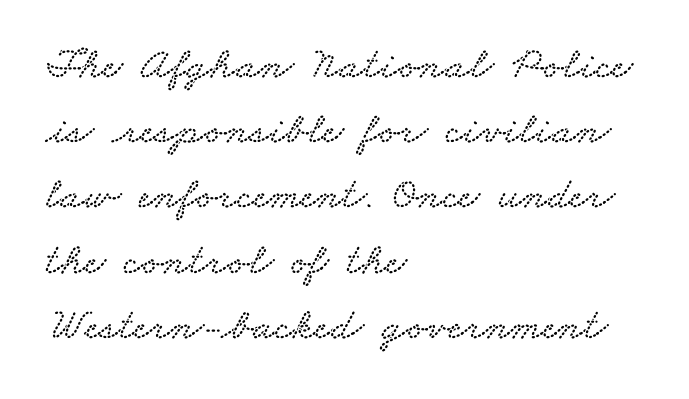
The image shows 45 px wide serif type; set left-aligned, normal line spacing (1.45x), normal letter spacing, not underlined; low stroke contrast and a small x-height.
